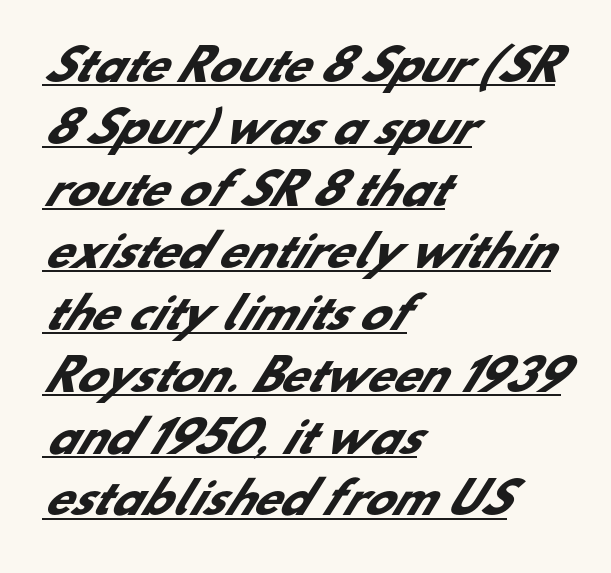
Q: Is the text bold? A: Yes.
Q: Is the typeface a serif or a sans-serif typeface? A: Sans-serif.
Q: Is the text underlined? A: Yes.
Q: How is the paragraph aligned? A: Left-aligned.
Q: Is the spacing between letters normal or unusually wide? A: Normal.
Q: Is the spacing between lines tight, normal or loose? A: Normal.
Q: Width (condensed, normal, or wide)? A: Normal.
Q: Stroke contrast? A: Low.
Q: x-height? A: Small.
Q: Monospaced? A: No.
